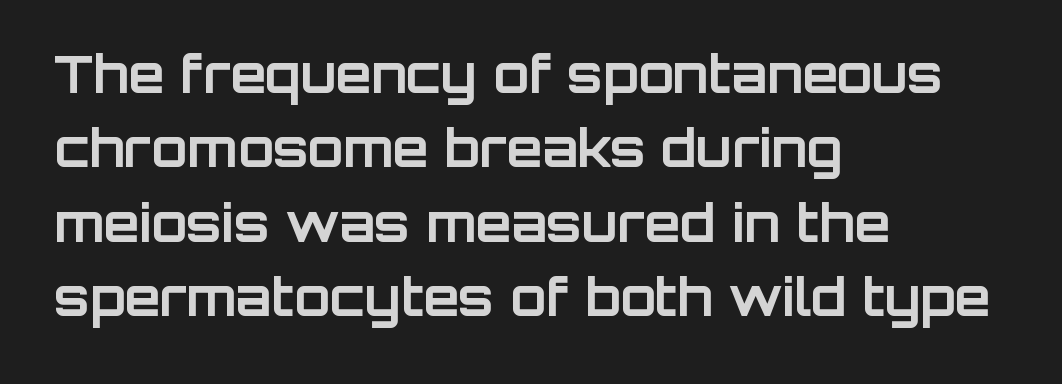
{"serif": "no", "italic": "no", "bold": "yes", "weight": "bold", "width": "normal", "stroke_contrast": "low", "x_height": "large", "monospaced": "no", "underline": "no", "align": "left", "line_spacing": "normal", "line_spacing_ratio": 1.43, "letter_spacing": "normal", "letter_spacing_em": 0.0, "glyph_px": 52}
